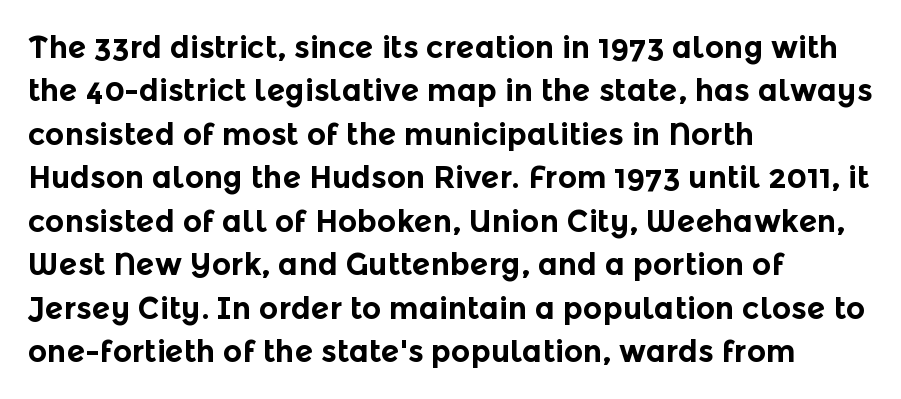
{"serif": "no", "italic": "no", "bold": "yes", "weight": "bold", "width": "normal", "x_height": "medium", "monospaced": "no", "underline": "no", "align": "left", "line_spacing": "normal", "line_spacing_ratio": 1.45, "letter_spacing": "normal", "letter_spacing_em": 0.0, "glyph_px": 30}
